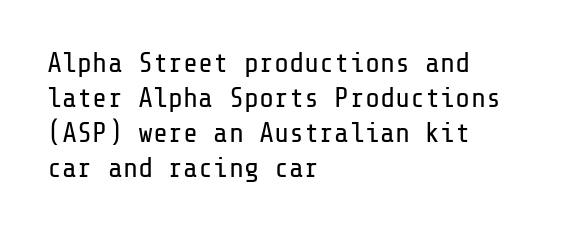
These lines sit exactly where default settings would place them. The gaps between neighbouring characters are ordinary and unremarkable. Check under the words: just untouched page. The text block is weighted toward the left margin, trailing off unevenly rightward. Stroke terminals: plain, sans-serif. Ink coverage per letter is moderate at most.
